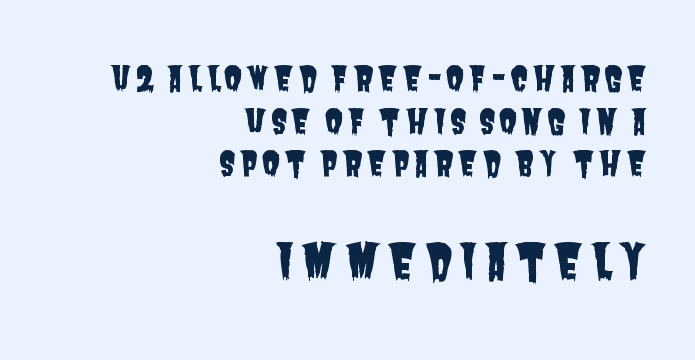
The image shows 49 px condensed sans-serif type; set right-aligned, normal line spacing (1.29x), not underlined; the second (bottom) block is 1.48x larger; low stroke contrast and a large x-height.
